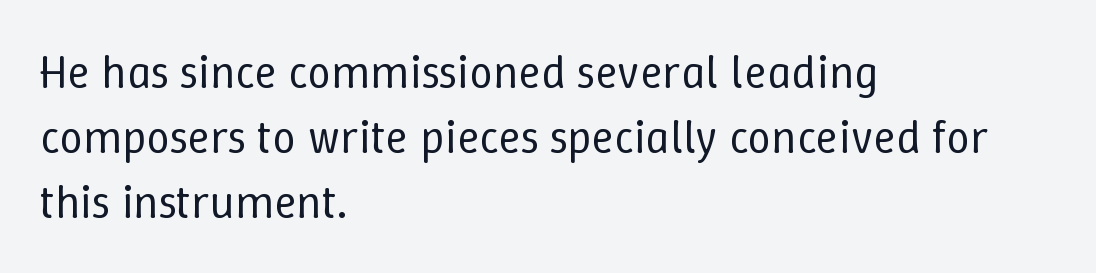
The lines are quadded left. This sample keeps an unexceptional amount of space between lines. You could not count columns in this text — the font is proportionally spaced. Look at the tracking — it's just the regular setting, nothing added.
